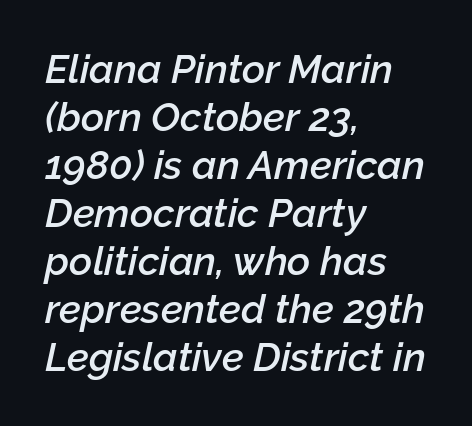
The image shows 40 px semibold type, italic (leaning right); set left-aligned, line spacing 1.2x, normal letter spacing, not underlined; low stroke contrast and a medium x-height.
